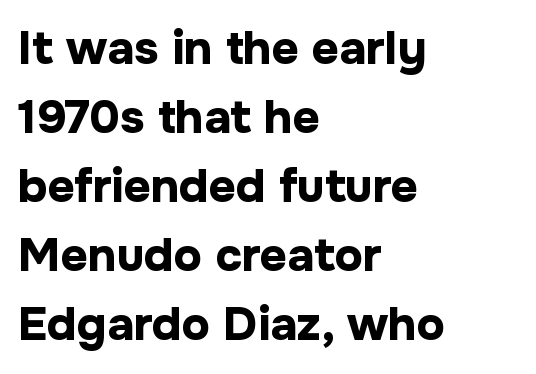
{"serif": "no", "italic": "no", "bold": "yes", "weight": "bold", "width": "normal", "stroke_contrast": "low", "x_height": "medium", "monospaced": "no", "underline": "no", "align": "left", "line_spacing": "normal", "line_spacing_ratio": 1.47, "letter_spacing": "normal", "letter_spacing_em": 0.0, "glyph_px": 47}
